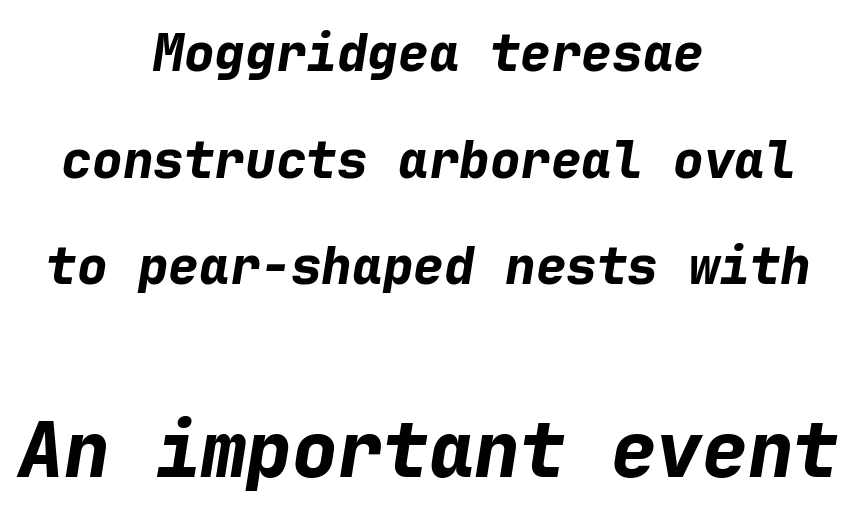
The image shows 76 px bold type, italic (leaning right), monospaced; set centered, loose line spacing (2.09x), normal letter spacing, not underlined; the second (bottom) block is 1.49x larger; low stroke contrast and a medium x-height.
